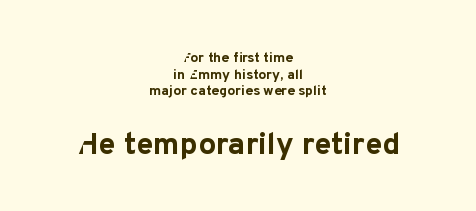
The gaps between neighbouring characters are ordinary and unremarkable. The rendering enlarges the type as you move from the upper chunk to the lower. Alignment: centered. Any mark beneath the type? The region is blank.
